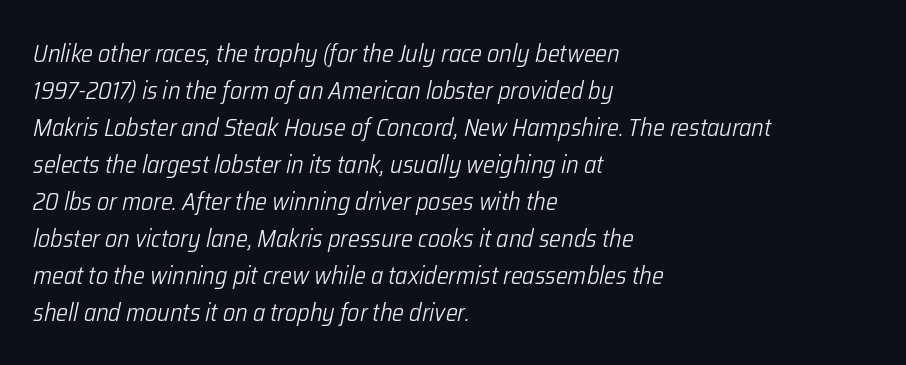
No letter is thick-stroked: the sample isn't bold. Typeset ragged right — the left edge is the straight one. Decoration check: the copy has no underline. Emphasis-style slanted type is in use. The tracking reads as untouched default to a designer's eye. A typesetter would call this leading conventional body-copy spacing.
